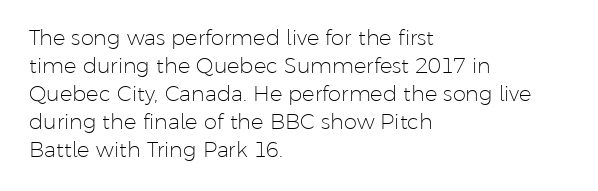
The paragraph has a hard left edge and a soft right edge. Rows of type keep a routine distance in the vertical direction. The letters sit at their default tracking, neither squeezed nor spread. Posture: vertical.
